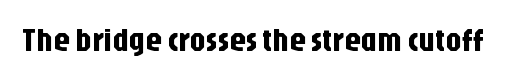
{"serif": "no", "italic": "no", "width": "condensed", "stroke_contrast": "low", "x_height": "large", "monospaced": "no", "underline": "no", "letter_spacing": "normal", "letter_spacing_em": 0.0, "glyph_px": 32}
